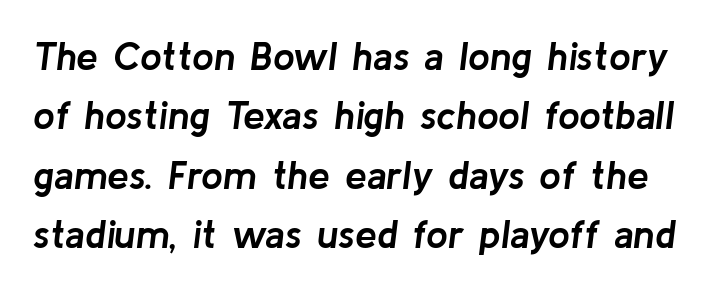
Evenly set lines give the paragraph a standard silhouette. These words are printed bold, with thick strokes throughout. A bare baseline throughout the passage. Italic: yes, the glyphs are oblique. You could not count columns in this text — the font is proportionally spaced.
